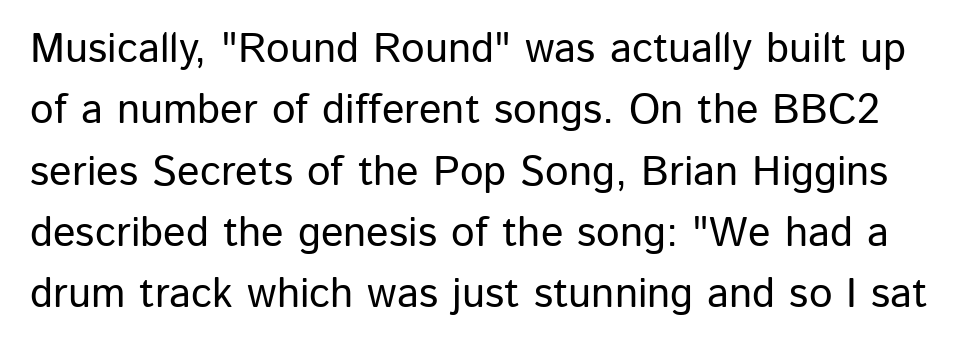
{"serif": "no", "italic": "no", "width": "normal", "stroke_contrast": "low", "x_height": "medium", "monospaced": "no", "underline": "no", "line_spacing": "normal", "line_spacing_ratio": 1.46, "letter_spacing": "normal", "letter_spacing_em": 0.0, "glyph_px": 42}
